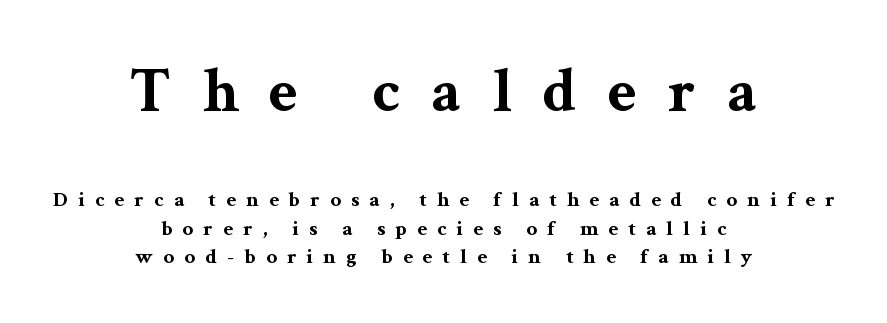
Varying glyph widths throughout — classic text-font behaviour. The setting favours the middle, as headings and verse often do. Unlike a clean sans, this face finishes its strokes with serifs. The glyphs are unaccompanied by any horizontal stroke below them. Summary of vertical rhythm: regular, with standard interline spacing. Words appear elongated and porous because spacing is wide.
